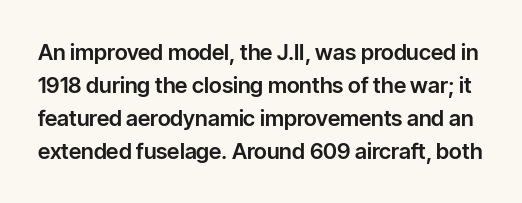
This sample uses an upright cut, with every glyph sitting square on the baseline. Tracking value appears to be zero — textbook default spacing. The passage shown stacks its lines at a standard gap. This rendering features lettering with no underline.
